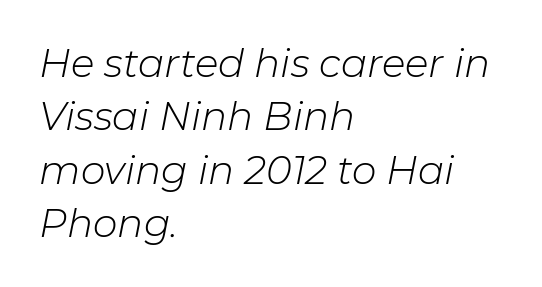
{"italic": "yes", "lean": "right", "slant_degrees": 11, "bold": "no", "weight": "light", "width": "normal", "stroke_contrast": "low", "x_height": "medium", "monospaced": "no", "underline": "no", "align": "left", "line_spacing": "normal", "line_spacing_ratio": 1.37, "letter_spacing": "normal", "letter_spacing_em": 0.0, "glyph_px": 39}
